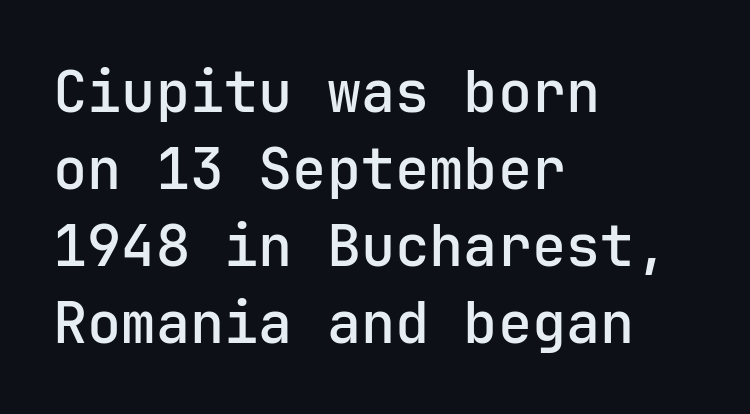
{"serif": "no", "italic": "no", "width": "normal", "stroke_contrast": "low", "x_height": "medium", "monospaced": "yes", "underline": "no", "align": "left", "line_spacing": "normal", "line_spacing_ratio": 1.35, "letter_spacing": "normal", "letter_spacing_em": 0.0, "glyph_px": 57}
